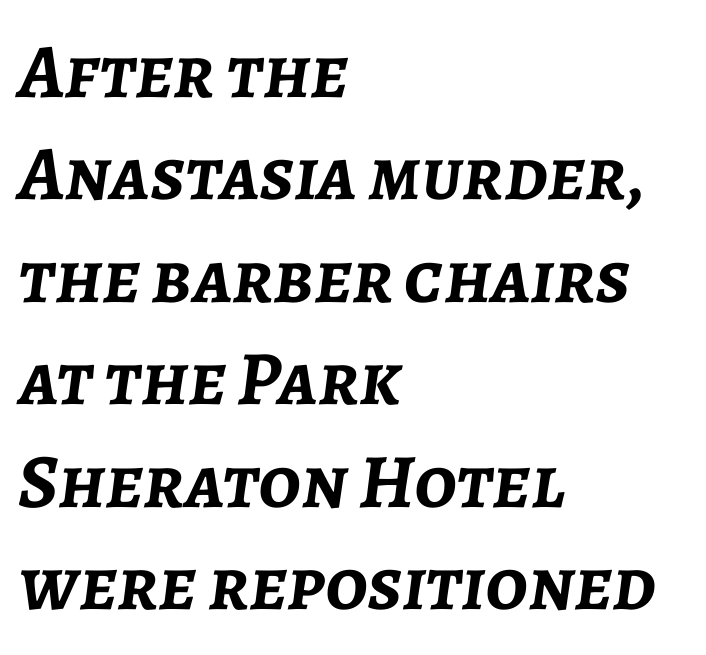
Standard letterfit; no display-style spreading of the glyphs. The lines in this sample share a left origin and differ only in where they stop. Each glyph is drawn with heavy, bold strokes. These lines are rendered in a variable-pitch font.
